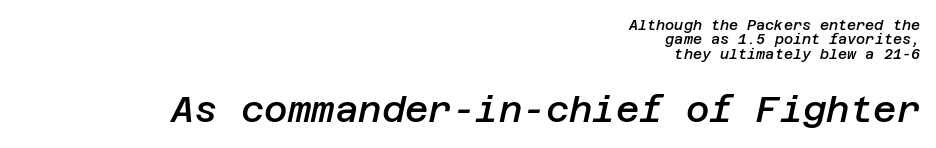
The characters look somewhat weighty, a semibold short of true bold. The passage is arranged like a letterhead date or caption credit — flush right. Descenders hang freely into open space. The rendering uses a small line-height, squeezing the rows. What stands out about the letter spacing? Nothing — it is the standard amount. Block two is the big one; block one sits smaller above it.
